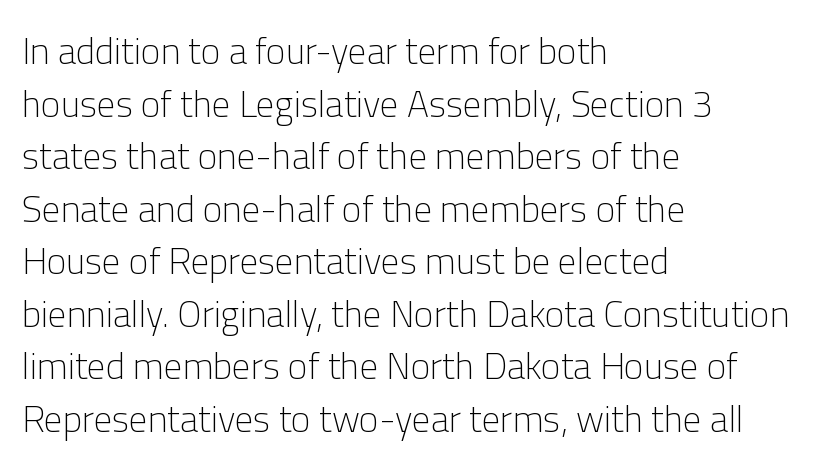
The image shows 37 px light sans-serif type, upright; set left-aligned, normal line spacing (1.42x), normal letter spacing, not underlined; low stroke contrast and a medium x-height.
